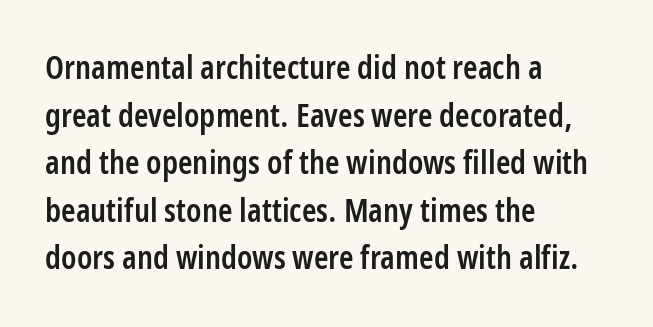
The image shows 33 px semibold, condensed sans-serif type, upright; set left-aligned, normal line spacing (1.44x), normal letter spacing, not underlined; low stroke contrast and a medium x-height.
